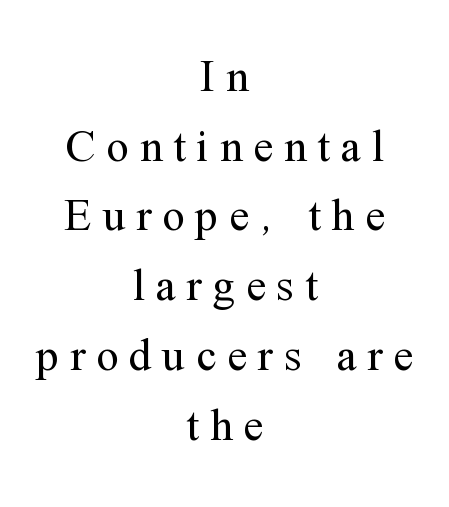
Q: Is the text bold? A: No.
Q: Is the text italic (slanted)? A: No, it is upright.
Q: Is the typeface a serif or a sans-serif typeface? A: Serif.
Q: Is the text underlined? A: No.
Q: How is the paragraph aligned? A: Centered.
Q: Is the spacing between letters normal or unusually wide? A: Unusually wide.
Q: Is the spacing between lines tight, normal or loose? A: Normal.
Q: Width (condensed, normal, or wide)? A: Normal.
Q: Stroke contrast? A: Medium.
Q: x-height? A: Medium.
Q: Monospaced? A: No.
